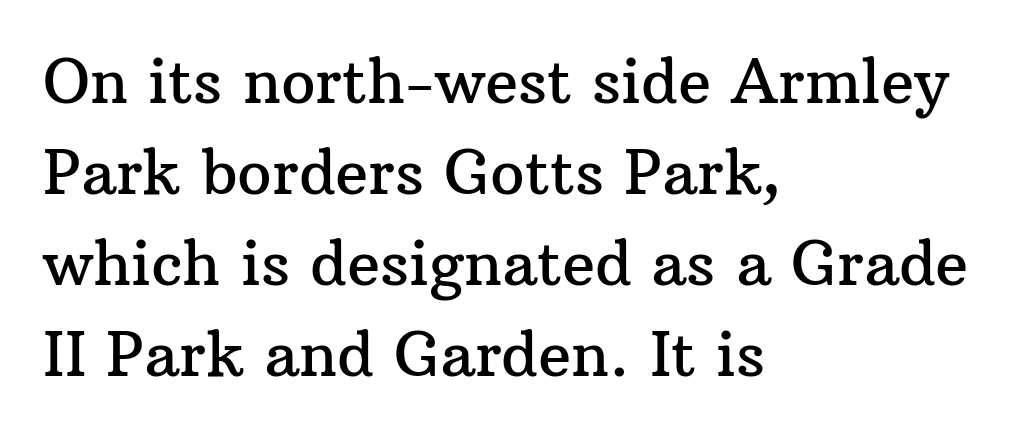
Q: Is the text italic (slanted)? A: No, it is upright.
Q: Is the typeface a serif or a sans-serif typeface? A: Serif.
Q: Is the text underlined? A: No.
Q: How is the paragraph aligned? A: Left-aligned.
Q: Is the spacing between letters normal or unusually wide? A: Normal.
Q: Is the spacing between lines tight, normal or loose? A: Normal.
Q: Width (condensed, normal, or wide)? A: Normal.
Q: Stroke contrast? A: Medium.
Q: x-height? A: Medium.
Q: Monospaced? A: No.
